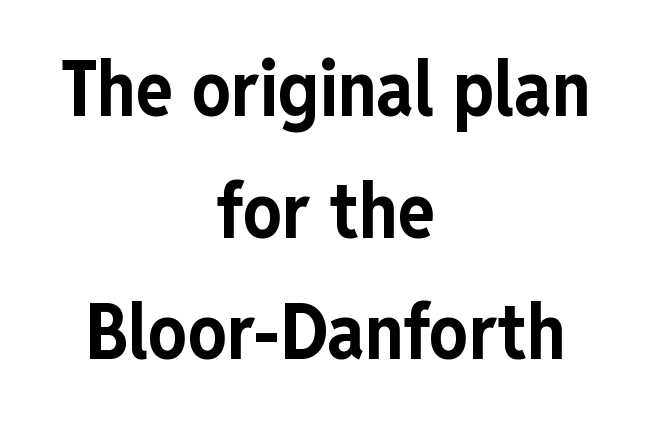
{"serif": "no", "italic": "no", "bold": "yes", "weight": "bold", "width": "condensed", "stroke_contrast": "low", "x_height": "medium", "monospaced": "no", "underline": "no", "align": "center", "line_spacing": "normal", "line_spacing_ratio": 1.58, "letter_spacing": "normal", "letter_spacing_em": 0.0, "glyph_px": 77}
